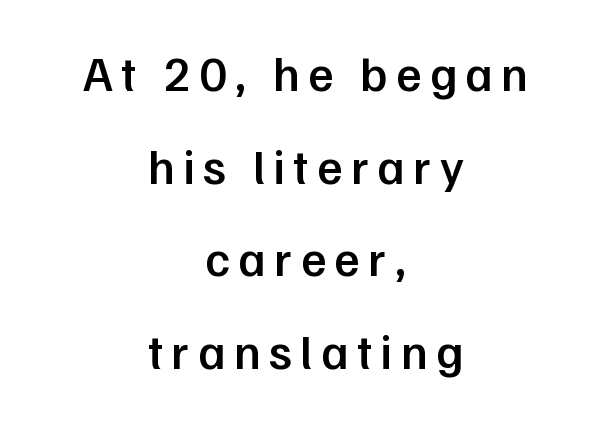
Q: Is the text bold? A: Semi-bold.
Q: Is the text italic (slanted)? A: No, it is upright.
Q: Is the typeface a serif or a sans-serif typeface? A: Sans-serif.
Q: Is the text underlined? A: No.
Q: How is the paragraph aligned? A: Centered.
Q: Width (condensed, normal, or wide)? A: Normal.
Q: Stroke contrast? A: Low.
Q: x-height? A: Medium.
Q: Monospaced? A: No.
